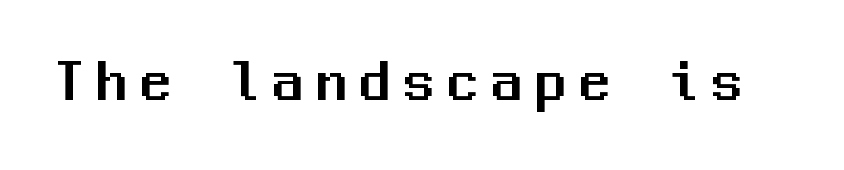
{"serif": "no", "italic": "no", "width": "normal", "stroke_contrast": "medium", "x_height": "medium", "monospaced": "yes", "underline": "no", "letter_spacing": "wide", "letter_spacing_em": 0.22, "glyph_px": 61}
